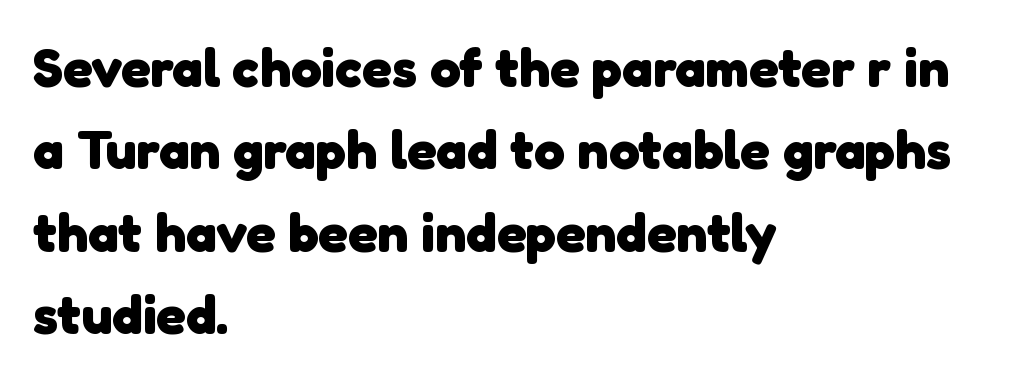
{"serif": "no", "bold": "yes", "weight": "heavy", "width": "normal", "stroke_contrast": "low", "x_height": "medium", "monospaced": "no", "underline": "no", "align": "left", "line_spacing": "normal", "line_spacing_ratio": 1.5, "letter_spacing": "normal", "letter_spacing_em": 0.0, "glyph_px": 55}
